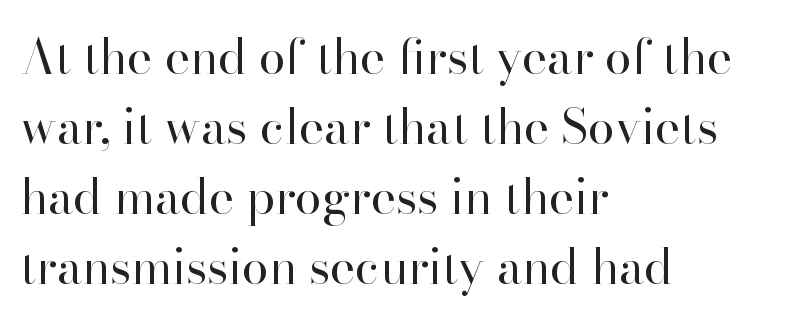
{"serif": "yes", "italic": "no", "bold": "no", "weight": "regular", "width": "normal", "stroke_contrast": "high", "x_height": "small", "monospaced": "no", "underline": "no", "align": "left", "line_spacing": "normal", "line_spacing_ratio": 1.46, "letter_spacing": "normal", "letter_spacing_em": 0.0, "glyph_px": 48}
